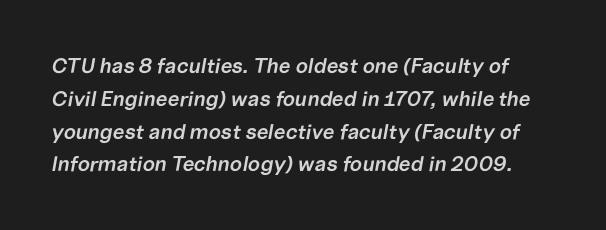
Q: Is the text bold? A: Semi-bold.
Q: Is the text italic (slanted)? A: Yes, it leans right by about 10 degrees.
Q: Is the text underlined? A: No.
Q: Is the spacing between letters normal or unusually wide? A: Normal.
Q: Is the spacing between lines tight, normal or loose? A: Normal.
